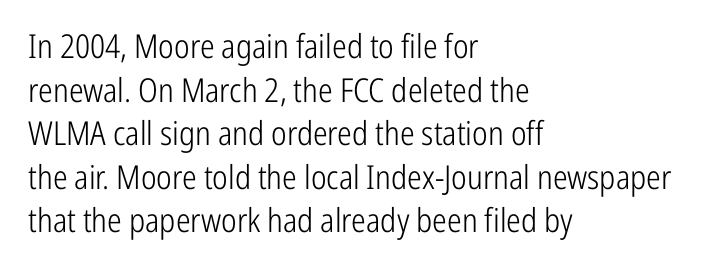
Q: Is the text bold? A: No.
Q: Is the text italic (slanted)? A: No, it is upright.
Q: Is the typeface a serif or a sans-serif typeface? A: Sans-serif.
Q: Is the text underlined? A: No.
Q: How is the paragraph aligned? A: Left-aligned.
Q: Is the spacing between letters normal or unusually wide? A: Normal.
Q: Is the spacing between lines tight, normal or loose? A: Normal.
Q: Width (condensed, normal, or wide)? A: Condensed.
Q: Stroke contrast? A: Low.
Q: x-height? A: Medium.
Q: Monospaced? A: No.
